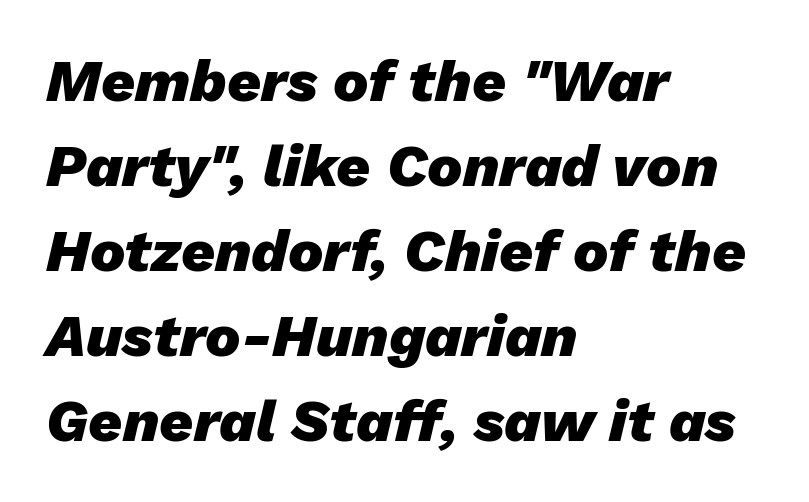
Q: Is the text bold? A: Yes.
Q: Is the text italic (slanted)? A: Yes, it leans right by about 13 degrees.
Q: Is the text underlined? A: No.
Q: How is the paragraph aligned? A: Left-aligned.
Q: Is the spacing between letters normal or unusually wide? A: Normal.
Q: Is the spacing between lines tight, normal or loose? A: Normal.
Q: Width (condensed, normal, or wide)? A: Normal.
Q: Stroke contrast? A: Low.
Q: x-height? A: Medium.
Q: Monospaced? A: No.
